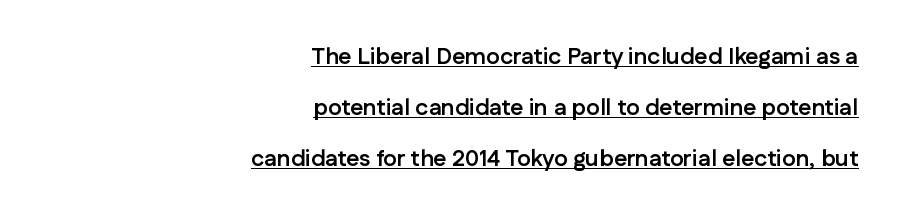
Every row of glyphs terminates at an identical x-position on the right. A dark, heavy texture on the line: the type is bold. The sample's only ornament is a line tracing under the words. The passage shown has conventional tracking throughout. Does the lettering tilt? It doesn't — this is upright.
